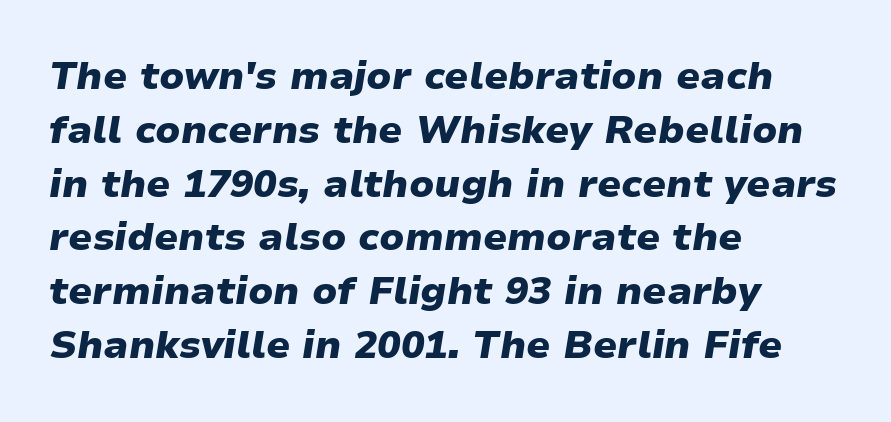
Glyph-to-glyph distance matches everyday printed text. Honestly, the row spacing looks completely unremarkable. A student would call this left alignment; a typographer would say flush left, rag right. Rule under the text: the space is simply empty. Looks like regular typesetting: each glyph gets only the width it needs. In terms of weight, the rendering is a true, heavy bold.
